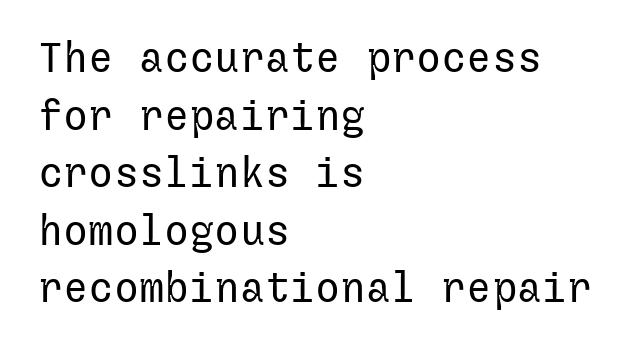
Q: Is the text bold? A: No.
Q: Is the text italic (slanted)? A: No, it is upright.
Q: Is the typeface a serif or a sans-serif typeface? A: Sans-serif.
Q: Is the text underlined? A: No.
Q: How is the paragraph aligned? A: Left-aligned.
Q: Is the spacing between letters normal or unusually wide? A: Normal.
Q: Is the spacing between lines tight, normal or loose? A: Normal.
Q: Width (condensed, normal, or wide)? A: Normal.
Q: Stroke contrast? A: Low.
Q: x-height? A: Medium.
